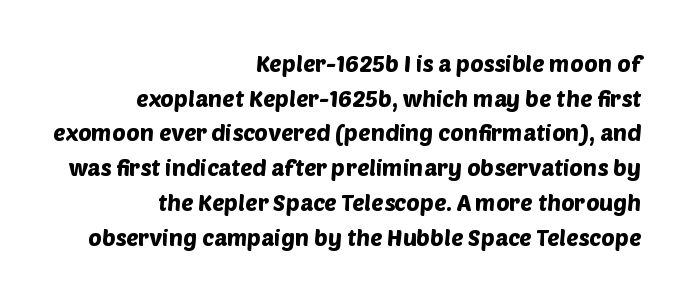
The lines sit at an ordinary, default distance from one another. Letter spacing: default. The compositor pushed each line to the right boundary. Underlining? Definitely not there.
